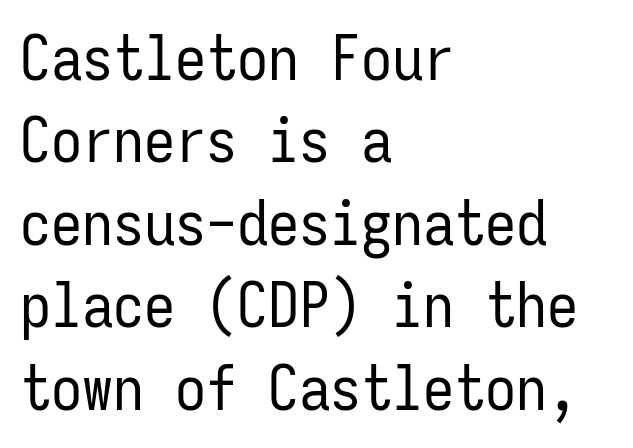
The setting favours the left margin, as ordinary paragraphs usually do. The type sits square on the baseline with zero lean. Weight: in the light-to-regular range. This sample uses a sans-serif face. The line texture is even and compact thanks to regular tracking.
